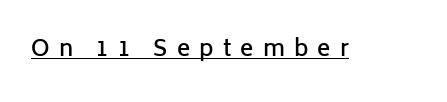
Vertical strokes here are truly vertical. Glyph-to-glyph distance is far greater than everyday printed text. The characters look somewhat weighty, a semibold short of true bold. The rendered words wear a rule along their underside.
